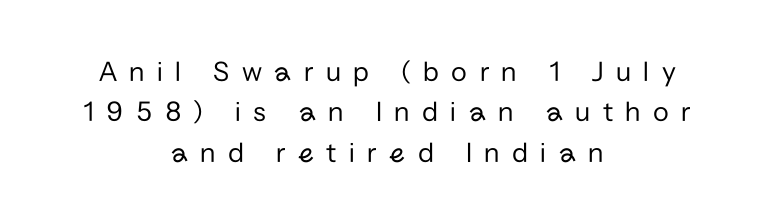
{"serif": "no", "italic": "no", "bold": "no", "weight": "regular", "width": "normal", "stroke_contrast": "low", "x_height": "medium", "monospaced": "no", "underline": "no", "align": "center", "line_spacing": "normal", "line_spacing_ratio": 1.39, "letter_spacing": "wide", "letter_spacing_em": 0.43, "glyph_px": 29}
